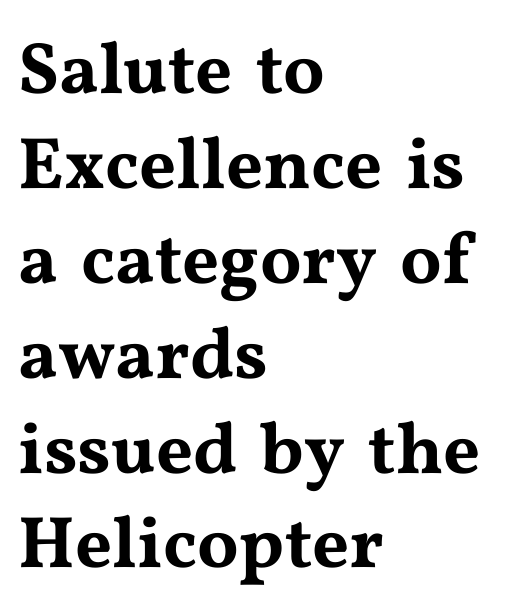
Ordinary non-slanted type is in use. Does the copy run flush right? No — it runs flush left. Here the glyphs are tracked normally, forming tight word shapes. Each new line begins a customary step beneath the previous one.
